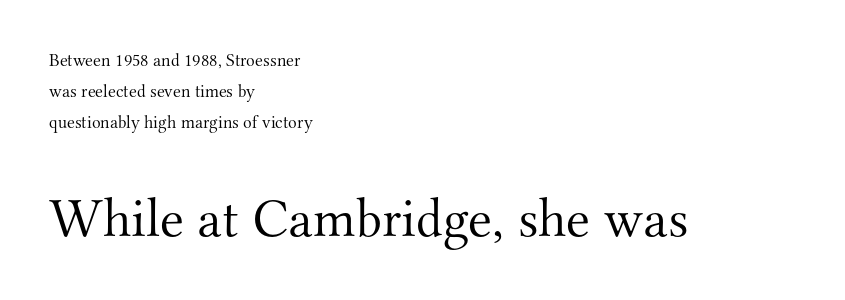
The image shows 55 px light serif type, upright; set left-aligned, line spacing 1.73x, normal letter spacing, not underlined; the second (bottom) block is 3.06x larger; medium stroke contrast and a small x-height.
